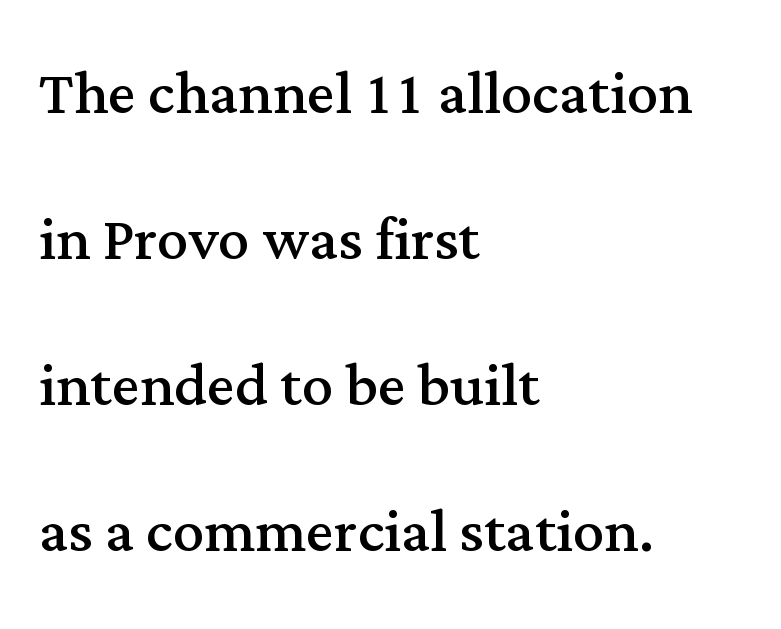
Quick note: not italic, upright. The strip under each line holds only bare page. Font category for this specimen: serif. If you drew a ruler down the left edge, every line would touch it.
